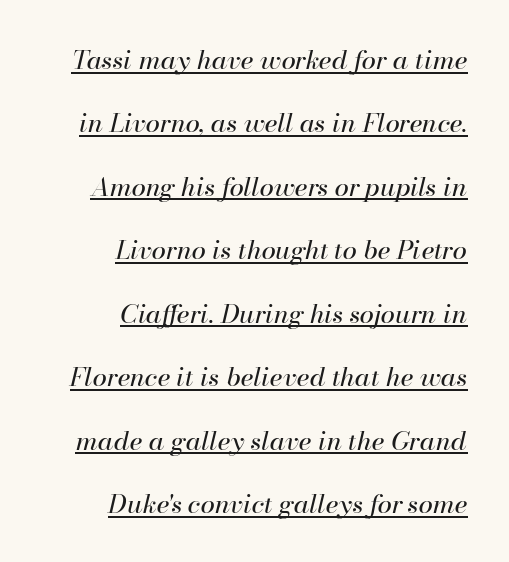
The image shows 26 px text type, italic (leaning right); set right-aligned, loose line spacing (2.44x), normal letter spacing, underlined.
